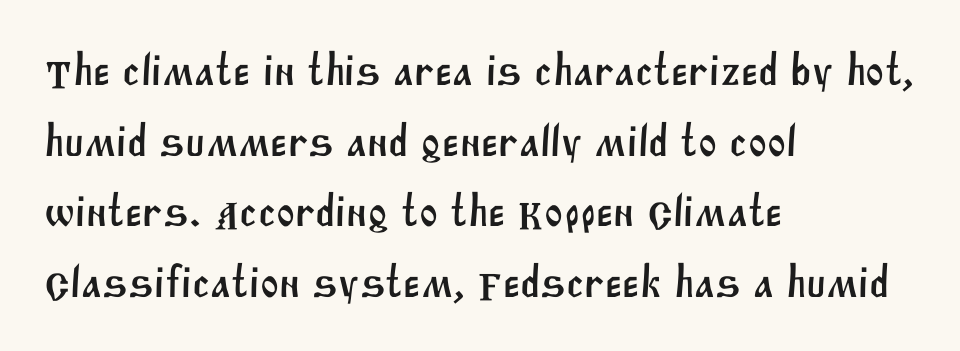
{"serif": "no", "width": "normal", "stroke_contrast": "medium", "x_height": "large", "monospaced": "no", "underline": "no", "align": "left", "line_spacing": "normal", "line_spacing_ratio": 1.57, "letter_spacing": "normal", "letter_spacing_em": 0.0, "glyph_px": 45}
